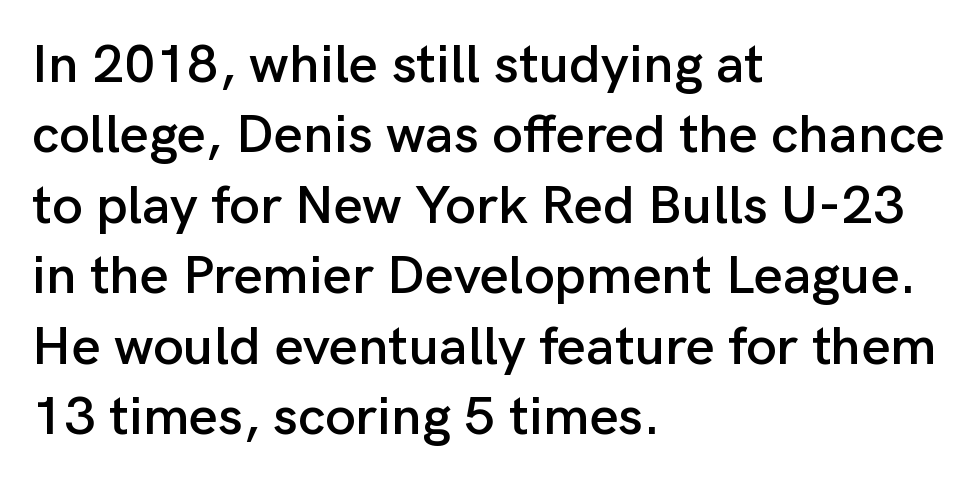
Casual observation: everything's shoved over to the left. Does the type have serifs? No, each stem ends abruptly. The baseline area is clear. Compared with typical body copy, the letter spacing here is the same. You could not count columns in this text — the font is proportionally spaced. Line spacing here is normal.
